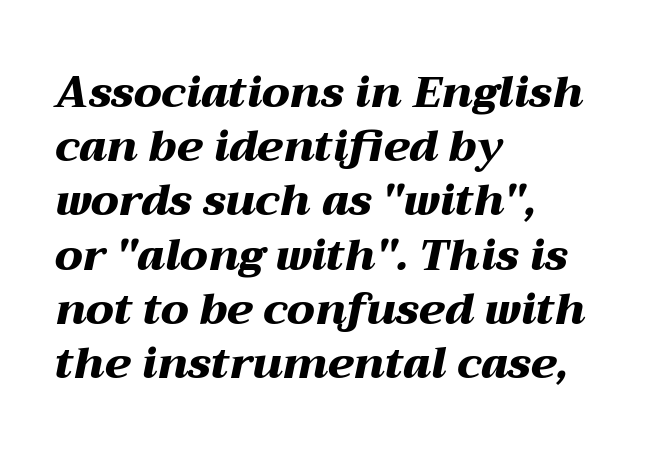
Characters are canted at an angle relative to the baseline's perpendicular. The foot of each line stays bare and open. How are the letters spaced? Ordinarily, with no added tracking. Think of a printed novel: that variable character pitch is what you see here.
